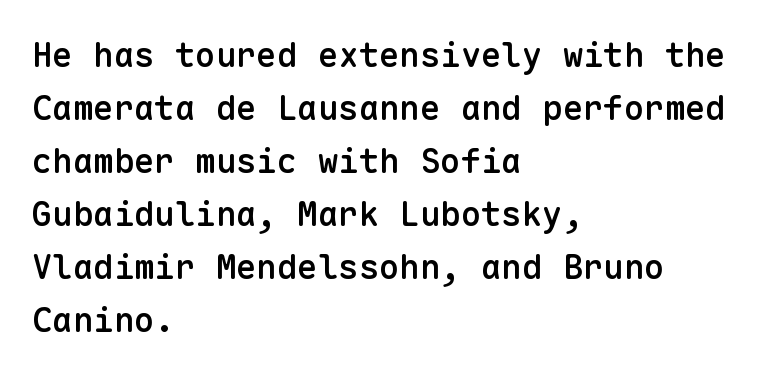
{"serif": "no", "italic": "no", "bold": "semi", "weight": "semibold", "width": "normal", "stroke_contrast": "low", "x_height": "medium", "monospaced": "yes", "underline": "no", "align": "left", "line_spacing": "normal", "line_spacing_ratio": 1.56, "letter_spacing": "normal", "letter_spacing_em": 0.0, "glyph_px": 34}
